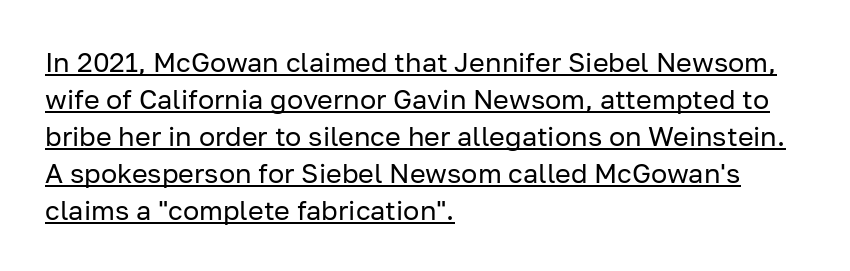
Q: Is the text bold? A: No.
Q: Is the text italic (slanted)? A: No, it is upright.
Q: Is the text underlined? A: Yes.
Q: How is the paragraph aligned? A: Left-aligned.
Q: Is the spacing between letters normal or unusually wide? A: Normal.
Q: Is the spacing between lines tight, normal or loose? A: Normal.
